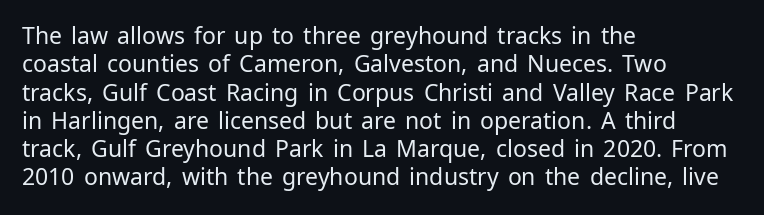
Q: Is the text bold? A: No.
Q: Is the text italic (slanted)? A: No, it is upright.
Q: Is the text underlined? A: No.
Q: How is the paragraph aligned? A: Left-aligned.
Q: Is the spacing between letters normal or unusually wide? A: Normal.
